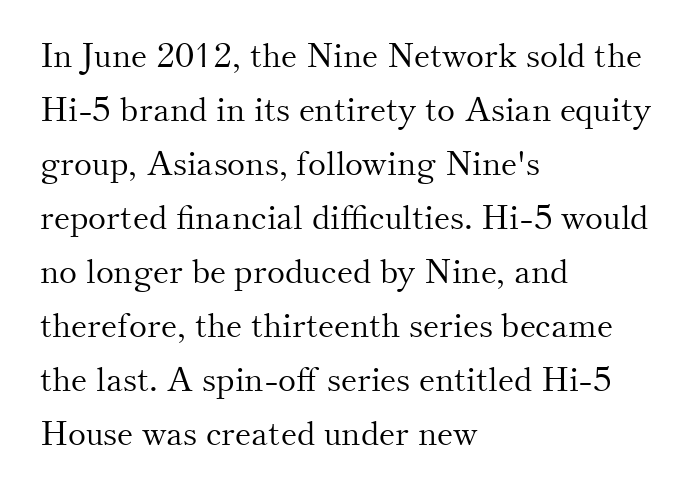
The image shows 34 px light serif type, upright; set left-aligned, normal line spacing (1.59x), normal letter spacing, not underlined; medium stroke contrast and a small x-height.
